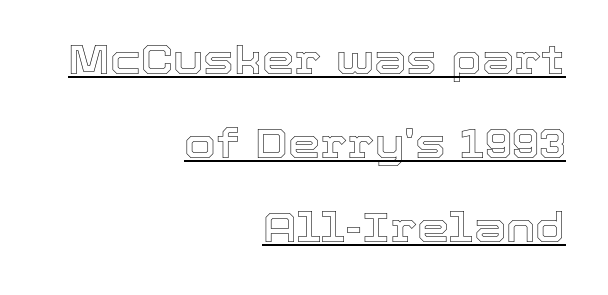
Q: Is the text italic (slanted)? A: No, it is upright.
Q: Is the text underlined? A: Yes.
Q: How is the paragraph aligned? A: Right-aligned.
Q: Is the spacing between letters normal or unusually wide? A: Normal.
Q: Is the spacing between lines tight, normal or loose? A: Loose.
Q: Width (condensed, normal, or wide)? A: Normal.
Q: x-height? A: Medium.
Q: Monospaced? A: No.
